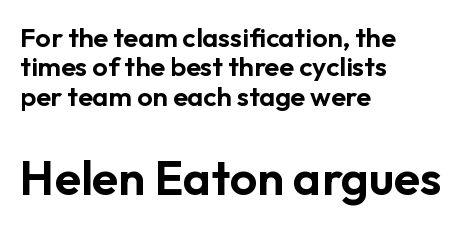
{"serif": "no", "italic": "no", "width": "normal", "stroke_contrast": "low", "x_height": "medium", "monospaced": "no", "underline": "no", "align": "left", "line_spacing": "tight", "line_spacing_ratio": 1.09, "letter_spacing": "normal", "letter_spacing_em": 0.0, "larger_block": "second", "size_ratio": 1.78, "glyph_px": 48}
